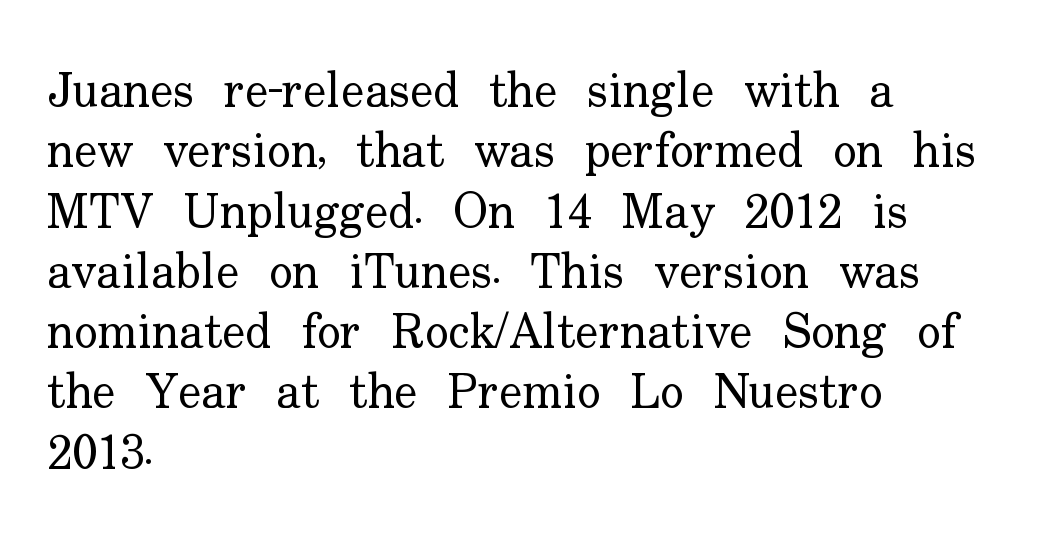
Q: Is the text bold? A: No.
Q: Is the text italic (slanted)? A: No, it is upright.
Q: Is the typeface a serif or a sans-serif typeface? A: Serif.
Q: Is the text underlined? A: No.
Q: How is the paragraph aligned? A: Left-aligned.
Q: Is the spacing between letters normal or unusually wide? A: Normal.
Q: Width (condensed, normal, or wide)? A: Normal.
Q: Stroke contrast? A: Low.
Q: x-height? A: Small.
Q: Monospaced? A: No.
